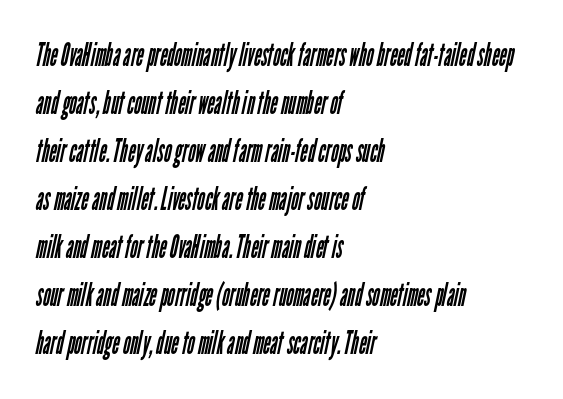
A light-to-regular cut is what we see here. These lines are rendered in a variable-pitch font. Is the letter spacing exaggerated? No — it looks like the ordinary default. Plain, unruled lines of type.
